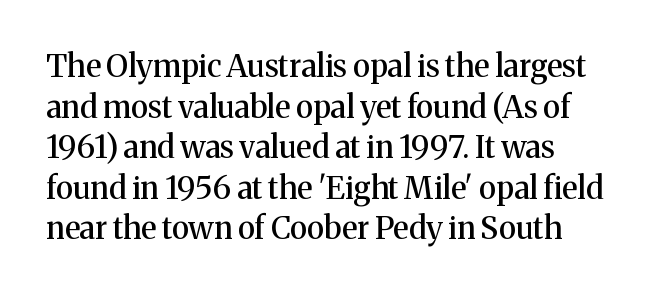
{"serif": "yes", "italic": "no", "width": "normal", "stroke_contrast": "medium", "x_height": "medium", "monospaced": "no", "underline": "no", "align": "left", "line_spacing": "normal", "line_spacing_ratio": 1.31, "letter_spacing": "normal", "letter_spacing_em": 0.0, "glyph_px": 31}
